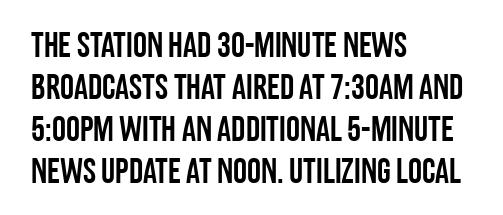
The image shows 35 px condensed sans-serif type, upright; set left-aligned, line spacing 1.2x, normal letter spacing, not underlined; low stroke contrast and a large x-height.
